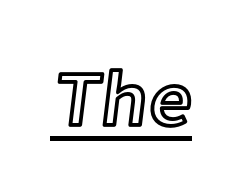
The image shows 77 px text type; set normal letter spacing, underlined; a medium x-height.
